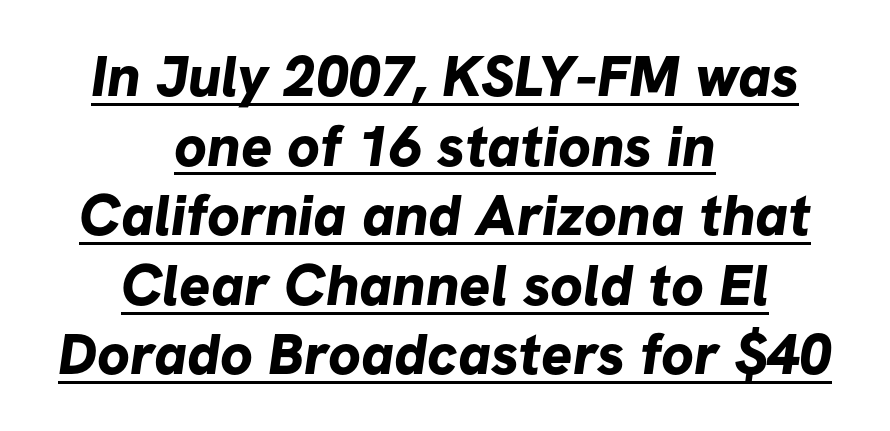
The sample's only ornament is a line tracing under the words. Regarding serifs, this sample does without them. Nobody touched the tracking dial on this one. The paragraph shown floats in the horizontal middle.
